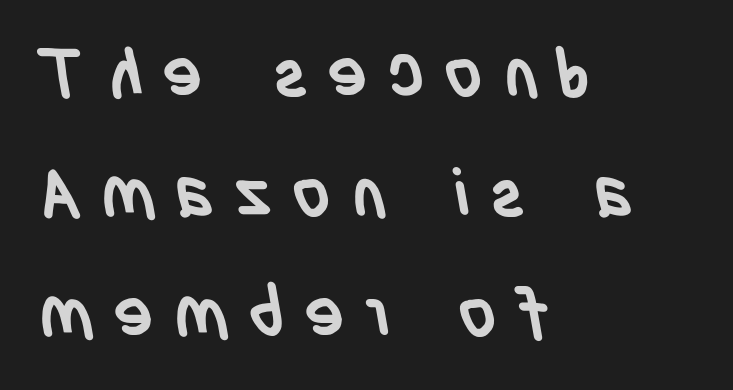
The image shows 67 px semibold, condensed sans-serif type; set left-aligned, line spacing 1.79x, unusually wide letter spacing (+0.29 em), not underlined; low stroke contrast and a large x-height.
